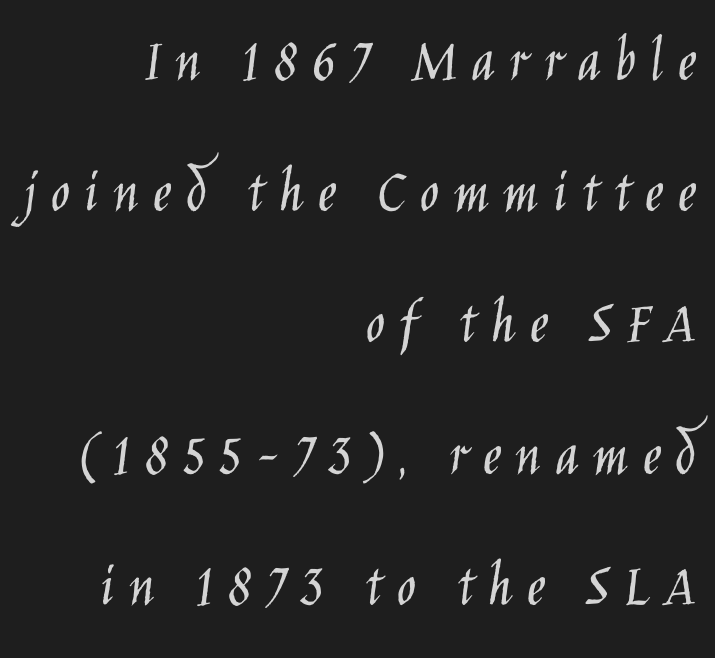
{"serif": "no", "bold": "no", "weight": "light", "width": "condensed", "stroke_contrast": "low", "x_height": "large", "monospaced": "no", "underline": "no", "align": "right", "line_spacing": "loose", "line_spacing_ratio": 2.05, "letter_spacing": "wide", "letter_spacing_em": 0.22, "glyph_px": 64}
